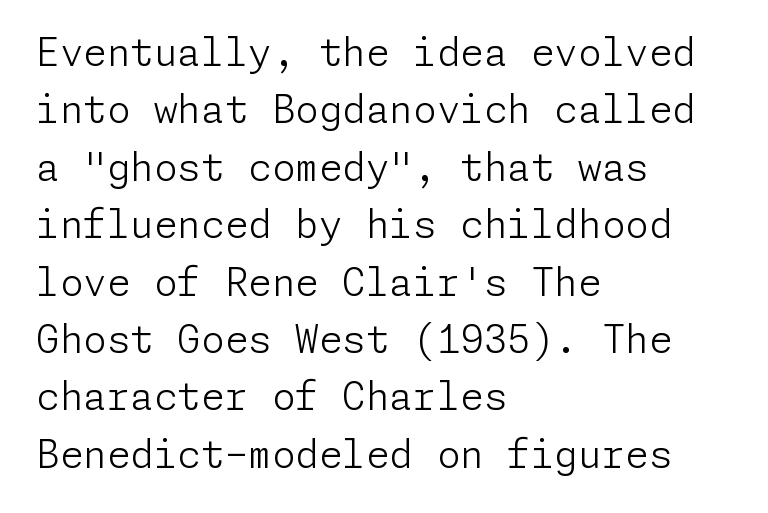
A typesetter would label this face a sans. The letters stand straight up with perfectly vertical stems. The baseline area is clear. The lines are quadded left. One glance says typical: line gaps are just what's usual.
